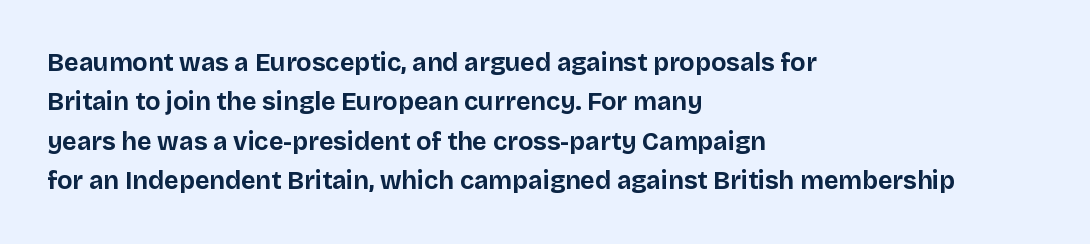
Evenly set lines give the paragraph a standard silhouette. Glance below the letters and you will spot only blank space. Typeset ragged right — the left edge is the straight one. This sample uses plain, unmodified letter spacing. Style check: upright. I'd describe the lettering as bold — thick and assertive.
